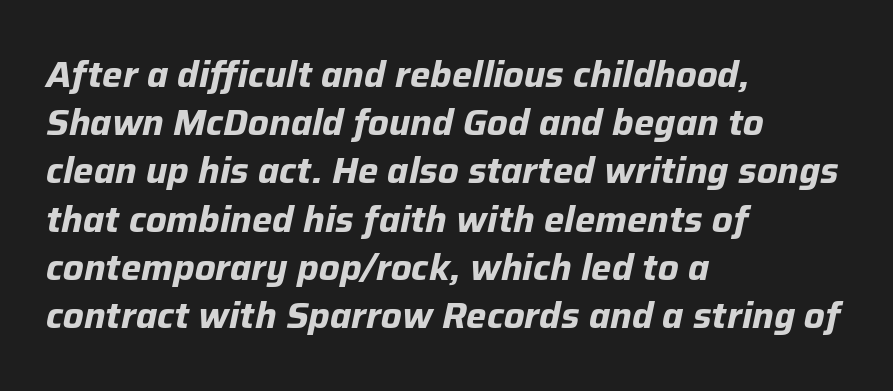
Thick stems and heavy bowls — unmistakably bold. The rendering keeps characters at their native spacing. This sample has the flowing, uneven cadence of proportional lettering. The string is rendered with underlining switched off.
